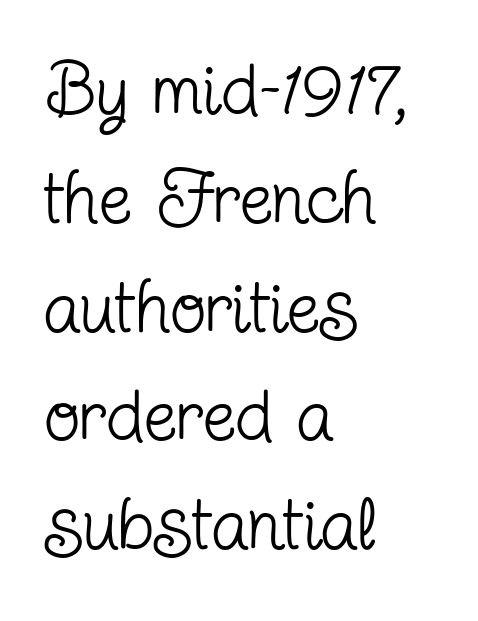
The lettering holds an erect, upright posture throughout. The cut favours lightness, reaching ordinary text weight at its darkest. Default kerning and tracking; the words read as compact shapes. These lines are rendered in a variable-pitch font.
